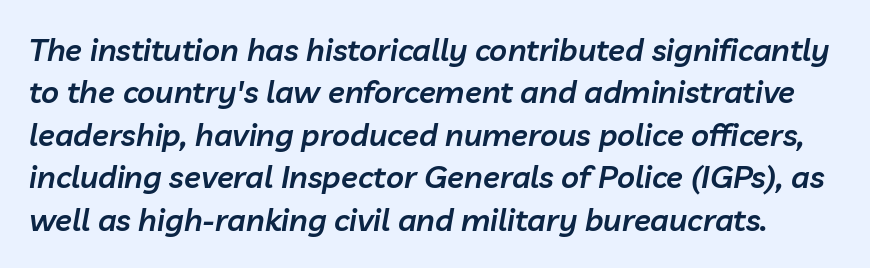
Q: Is the text bold? A: Semi-bold.
Q: Is the text italic (slanted)? A: Yes, it leans right by about 10 degrees.
Q: Is the text underlined? A: No.
Q: Is the spacing between letters normal or unusually wide? A: Normal.
Q: Is the spacing between lines tight, normal or loose? A: Normal.
Q: Width (condensed, normal, or wide)? A: Normal.
Q: Stroke contrast? A: Low.
Q: x-height? A: Medium.
Q: Monospaced? A: No.
